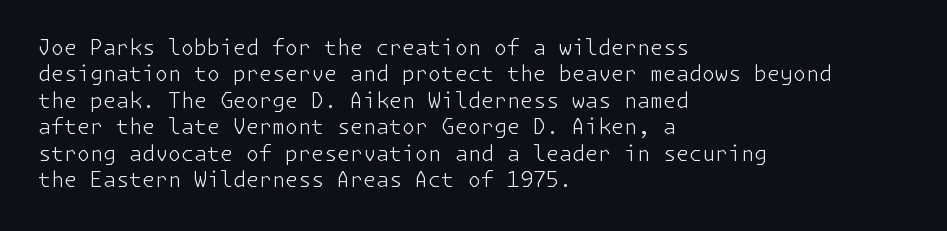
The image shows 21 px text type, upright; set left-aligned, normal line spacing (1.26x), normal letter spacing, not underlined.
